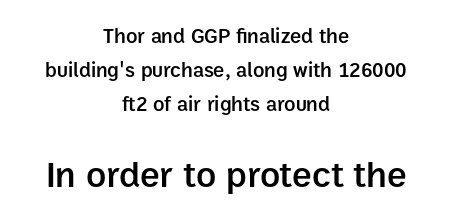
Q: Is the text bold? A: Semi-bold.
Q: Is the text italic (slanted)? A: No, it is upright.
Q: Is the typeface a serif or a sans-serif typeface? A: Sans-serif.
Q: Is the text underlined? A: No.
Q: How is the paragraph aligned? A: Centered.
Q: Is the spacing between letters normal or unusually wide? A: Normal.
Q: Is the spacing between lines tight, normal or loose? A: Normal.
Q: Which block of text is set in a larger size, the first (top) or the second (bottom)? A: The second (bottom) one.
Q: Width (condensed, normal, or wide)? A: Normal.
Q: Stroke contrast? A: Low.
Q: x-height? A: Medium.
Q: Monospaced? A: No.
